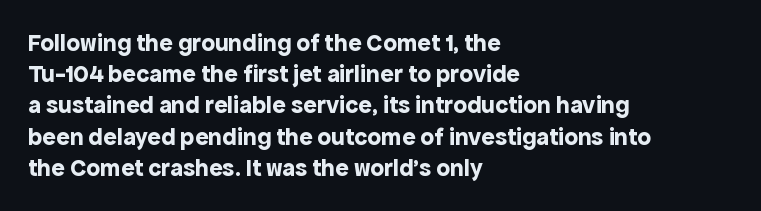
{"italic": "no", "bold": "yes", "underline": "no", "align": "left", "line_spacing": "normal", "line_spacing_ratio": 1.25, "letter_spacing": "normal", "letter_spacing_em": 0.0, "glyph_px": 25}
